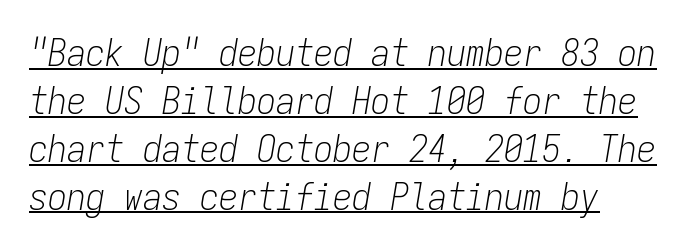
The image shows 38 px light, condensed type, italic (leaning right), monospaced; set left-aligned, normal line spacing (1.26x), normal letter spacing, underlined; low stroke contrast and a medium x-height.
